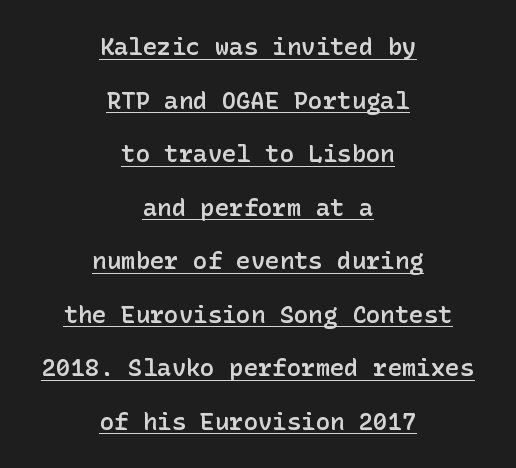
If you drew a line through each stem, it would be perfectly vertical. You could fit nearly another row in the gap between these rows. Inter-character spacing is left at the font's built-in metrics. Short and long lines alike share a common midpoint. Strokes here are thickened, but only to semibold level.
